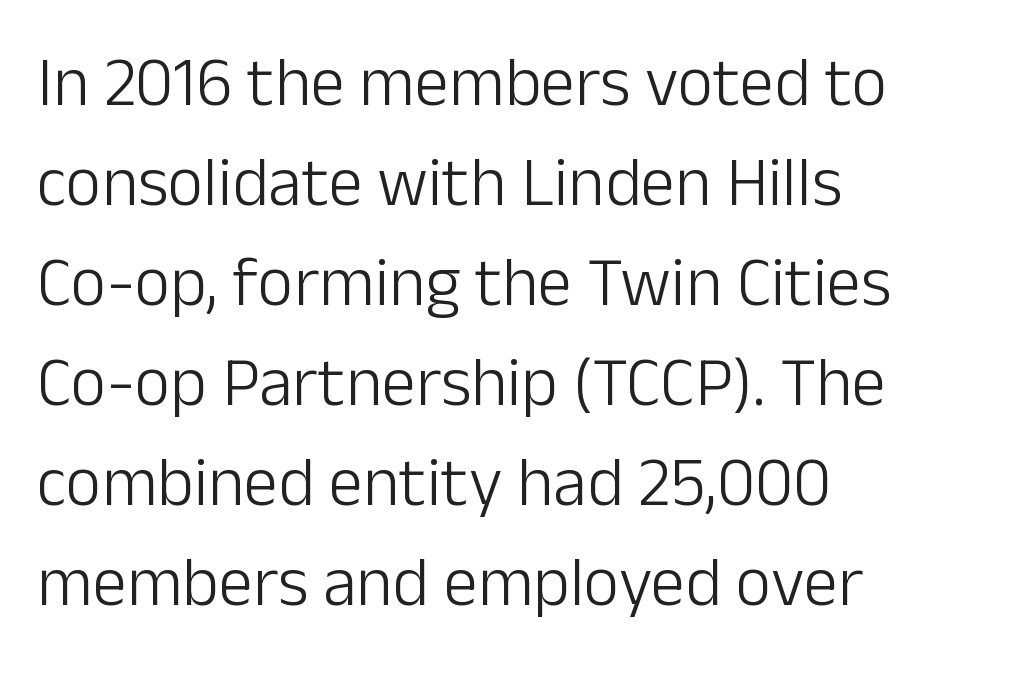
The image shows 69 px light sans-serif type, upright; set left-aligned, normal line spacing (1.45x), normal letter spacing, not underlined; low stroke contrast and a medium x-height.
